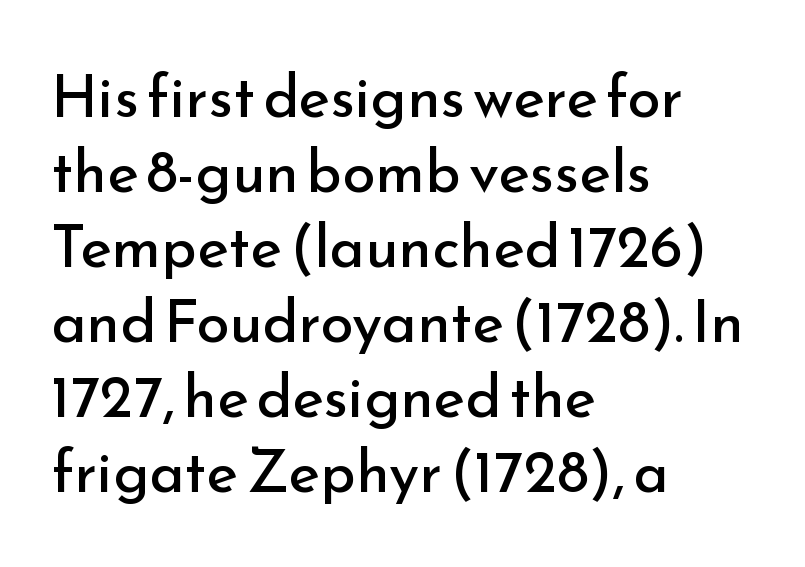
Q: Is the text bold? A: No.
Q: Is the text italic (slanted)? A: No, it is upright.
Q: Is the typeface a serif or a sans-serif typeface? A: Sans-serif.
Q: Is the text underlined? A: No.
Q: How is the paragraph aligned? A: Left-aligned.
Q: Is the spacing between letters normal or unusually wide? A: Normal.
Q: Is the spacing between lines tight, normal or loose? A: Normal.
Q: Width (condensed, normal, or wide)? A: Normal.
Q: Stroke contrast? A: Low.
Q: x-height? A: Small.
Q: Monospaced? A: No.
